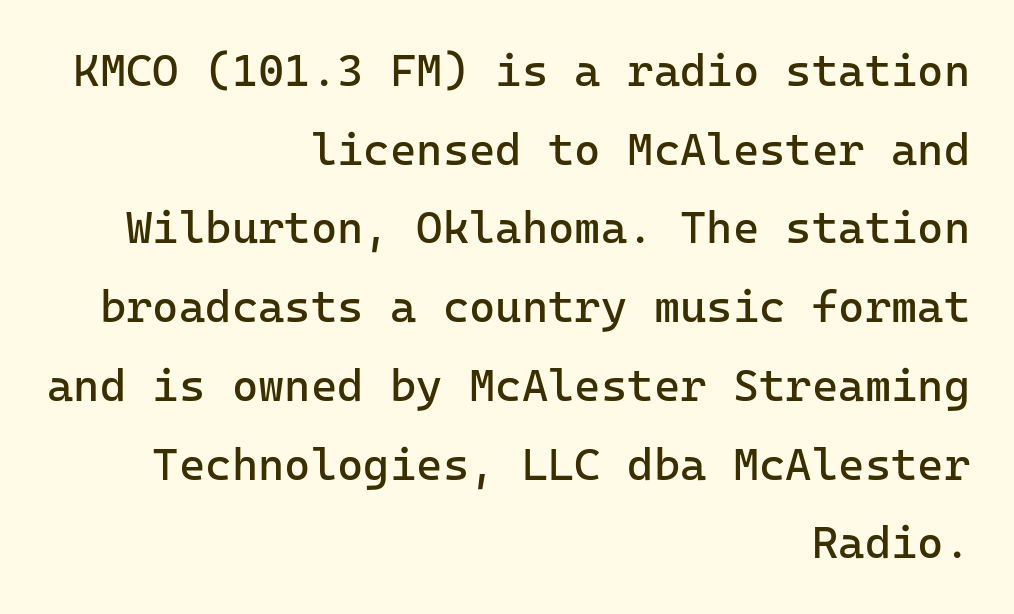
{"serif": "no", "italic": "no", "bold": "no", "weight": "regular", "width": "normal", "stroke_contrast": "low", "x_height": "medium", "monospaced": "yes", "underline": "no", "align": "right", "line_spacing_ratio": 1.75, "letter_spacing": "normal", "letter_spacing_em": 0.0, "glyph_px": 45}
